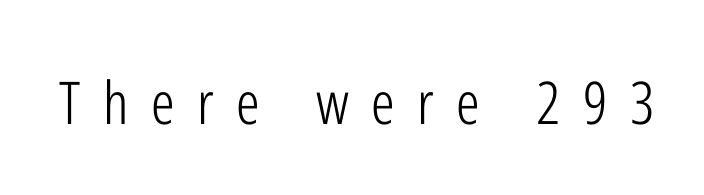
The image shows 59 px light, condensed sans-serif type, upright; set unusually wide letter spacing (+0.38 em), not underlined; low stroke contrast and a medium x-height.
